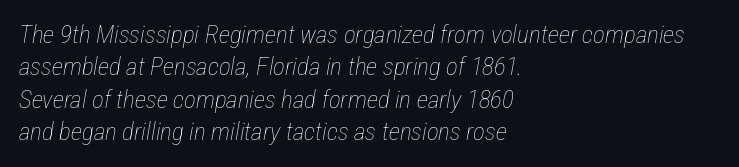
{"italic": "yes", "lean": "right", "slant_degrees": 12, "bold": "no", "underline": "no", "align": "left", "line_spacing": "normal", "line_spacing_ratio": 1.3, "letter_spacing": "normal", "letter_spacing_em": 0.0, "glyph_px": 25}
